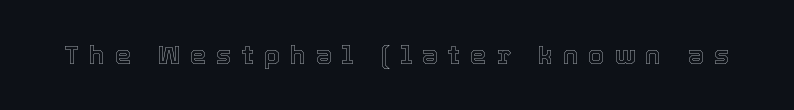
Someone cranked the tracking dial way up on this one. These lines were composed using upright roman letters. Letters rest on an invisible, unmarked baseline.
